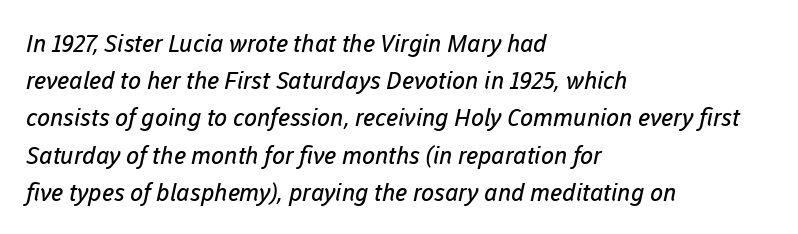
Q: Is the text bold? A: No.
Q: Is the text underlined? A: No.
Q: How is the paragraph aligned? A: Left-aligned.
Q: Is the spacing between letters normal or unusually wide? A: Normal.
Q: Is the spacing between lines tight, normal or loose? A: Normal.
